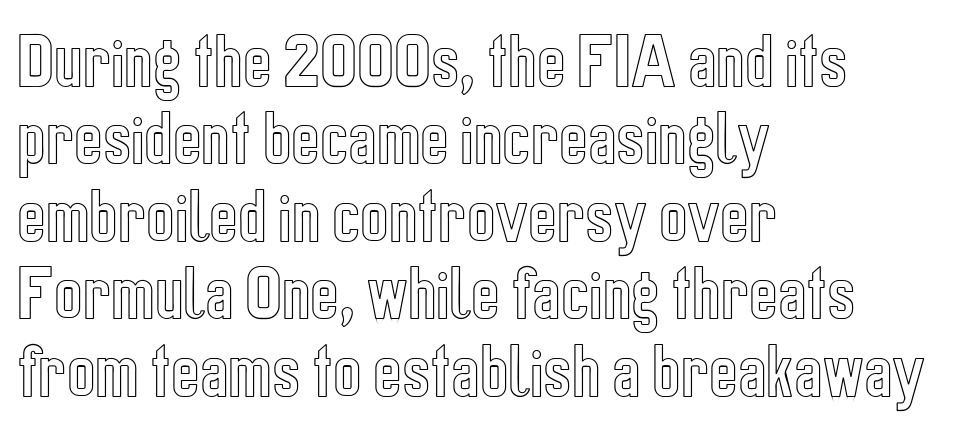
The image shows 60 px condensed type, upright; set left-aligned, normal line spacing (1.29x), normal letter spacing, not underlined; a medium x-height.
